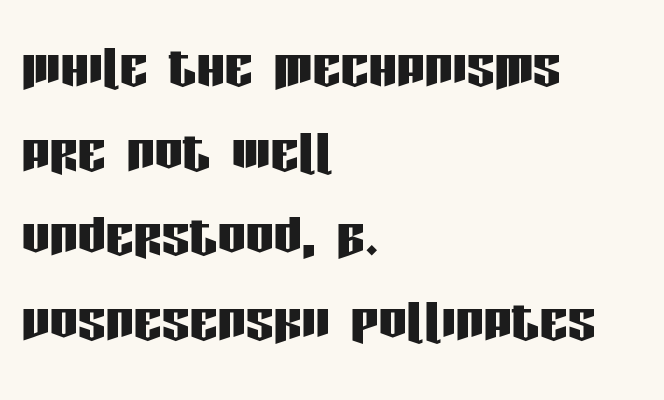
Short note: letters normally spaced. You could not count columns in this text — the font is proportionally spaced. The typography opts for an upright posture over an oblique one. The rendering anchors every line to the left-hand side.
